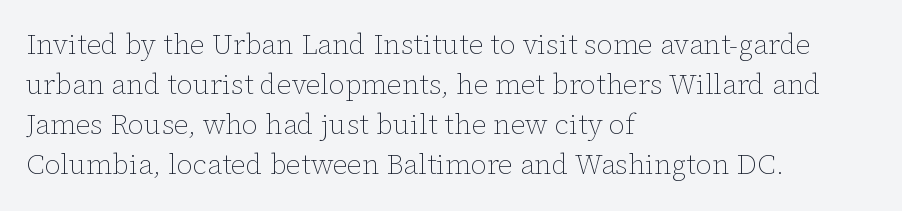
Glyph-to-glyph distance matches everyday printed text. Here the designer chose a conventional face with non-uniform glyph widths. If you measured baseline to baseline, you'd find a middling distance. The text block is weighted toward the left margin, trailing off unevenly rightward.
